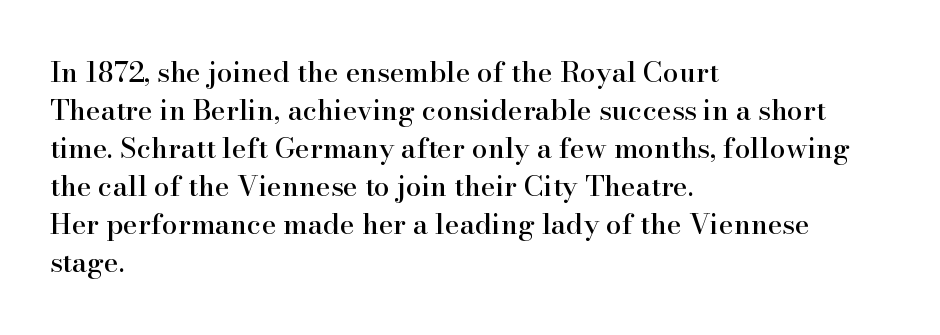
The image shows 28 px serif type, upright; set left-aligned, normal line spacing (1.36x), normal letter spacing, not underlined; high stroke contrast and a small x-height.
